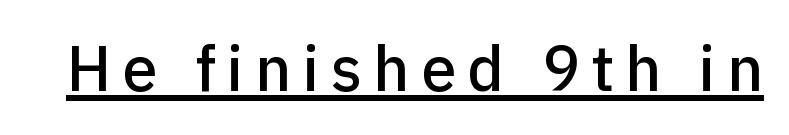
{"serif": "no", "italic": "no", "width": "normal", "stroke_contrast": "low", "x_height": "medium", "monospaced": "no", "underline": "yes", "glyph_px": 63}
